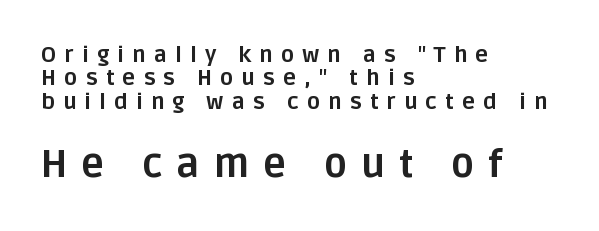
The image shows 38 px bold sans-serif type, upright; set left-aligned, tight line spacing (1.06x), unusually wide letter spacing (+0.37 em), not underlined; the second (bottom) block is 1.73x larger; low stroke contrast and a large x-height.
